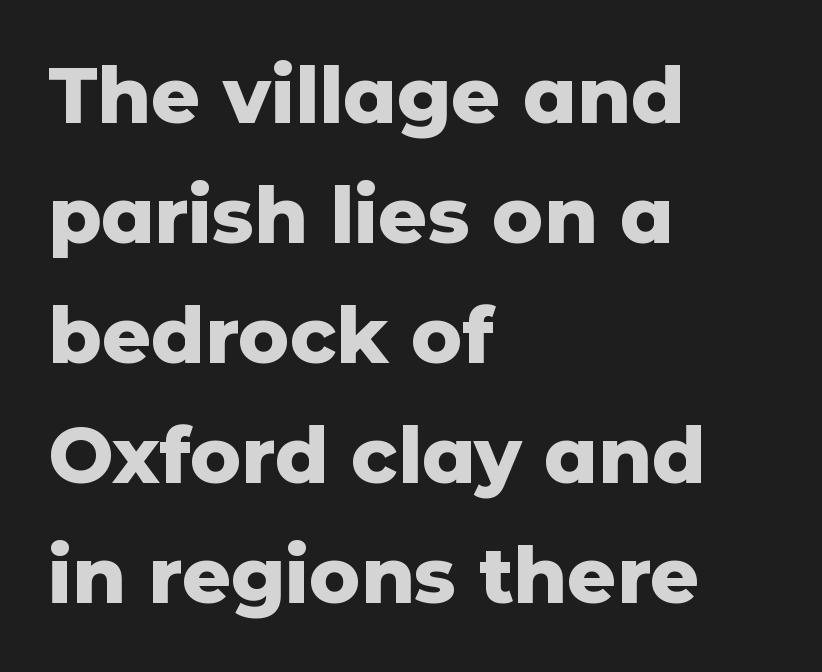
{"serif": "no", "italic": "no", "bold": "yes", "weight": "heavy", "width": "normal", "stroke_contrast": "low", "x_height": "medium", "monospaced": "no", "underline": "no", "align": "left", "line_spacing": "normal", "line_spacing_ratio": 1.56, "letter_spacing": "normal", "letter_spacing_em": 0.0, "glyph_px": 77}
